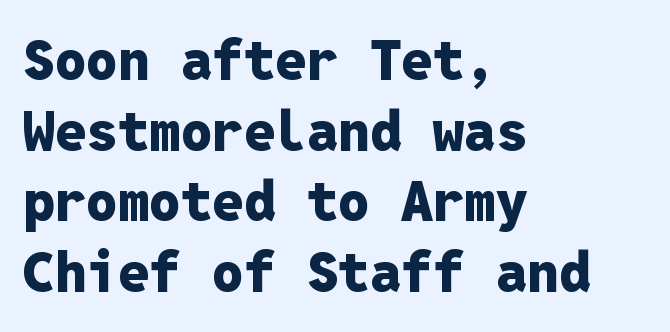
Q: Is the text bold? A: Yes.
Q: Is the text italic (slanted)? A: No, it is upright.
Q: Is the typeface a serif or a sans-serif typeface? A: Sans-serif.
Q: Is the text underlined? A: No.
Q: How is the paragraph aligned? A: Left-aligned.
Q: Is the spacing between letters normal or unusually wide? A: Normal.
Q: Is the spacing between lines tight, normal or loose? A: Normal.
Q: Width (condensed, normal, or wide)? A: Normal.
Q: Stroke contrast? A: Low.
Q: x-height? A: Medium.
Q: Monospaced? A: Yes.
